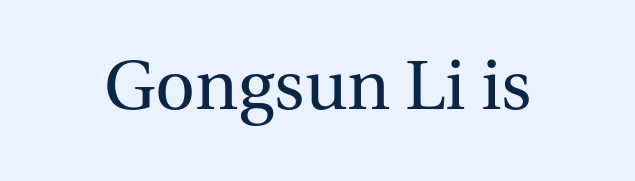
The image shows 74 px regular-weight serif type, upright; set normal letter spacing, not underlined; medium stroke contrast and a medium x-height.
